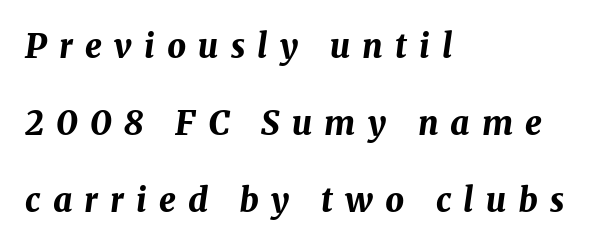
{"italic": "yes", "lean": "right", "slant_degrees": 8, "bold": "yes", "weight": "bold", "width": "normal", "stroke_contrast": "medium", "x_height": "medium", "monospaced": "no", "underline": "no", "align": "left", "line_spacing": "loose", "line_spacing_ratio": 2.34, "letter_spacing": "wide", "letter_spacing_em": 0.37, "glyph_px": 33}
